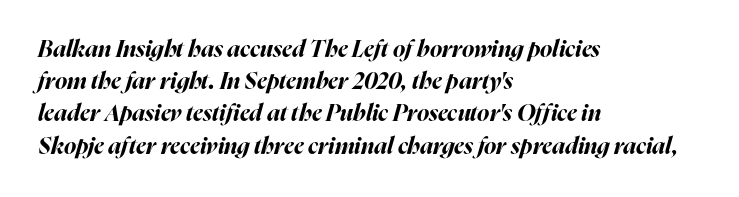
A typesetter would call this leading conventional body-copy spacing. Heft: maximum for text — a bold. Look at the tracking — it's just the regular setting, nothing added. Posture: slanted. Honestly, there is no underline to notice here at all. Visually the block forms a straight wall on the left and a jagged coastline on the right.
